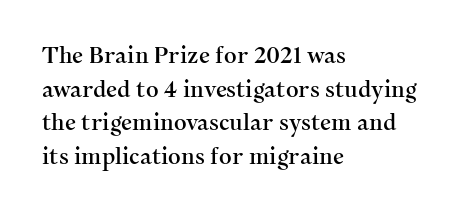
The image shows 22 px text type, upright; set left-aligned, normal line spacing (1.53x), normal letter spacing, not underlined.
